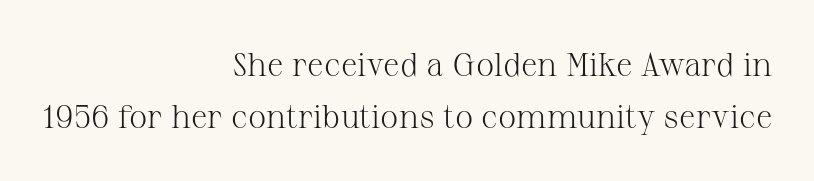
{"serif": "yes", "italic": "no", "bold": "no", "weight": "light", "width": "normal", "stroke_contrast": "medium", "x_height": "medium", "monospaced": "no", "underline": "no", "align": "right", "line_spacing": "normal", "line_spacing_ratio": 1.57, "letter_spacing": "normal", "letter_spacing_em": 0.0, "glyph_px": 33}
